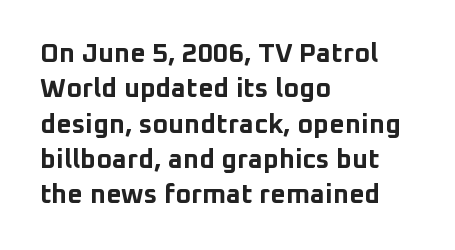
Q: Is the text bold? A: Yes.
Q: Is the text italic (slanted)? A: No, it is upright.
Q: Is the text underlined? A: No.
Q: How is the paragraph aligned? A: Left-aligned.
Q: Is the spacing between letters normal or unusually wide? A: Normal.
Q: Is the spacing between lines tight, normal or loose? A: Normal.
